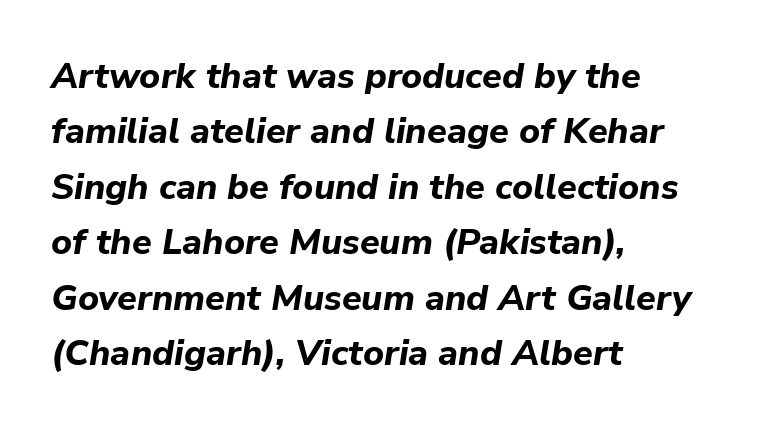
Q: Is the text bold? A: Yes.
Q: Is the text italic (slanted)? A: Yes, it leans right by about 9 degrees.
Q: Is the text underlined? A: No.
Q: How is the paragraph aligned? A: Left-aligned.
Q: Is the spacing between letters normal or unusually wide? A: Normal.
Q: Is the spacing between lines tight, normal or loose? A: Normal.
Q: Width (condensed, normal, or wide)? A: Normal.
Q: Stroke contrast? A: Low.
Q: x-height? A: Medium.
Q: Monospaced? A: No.
